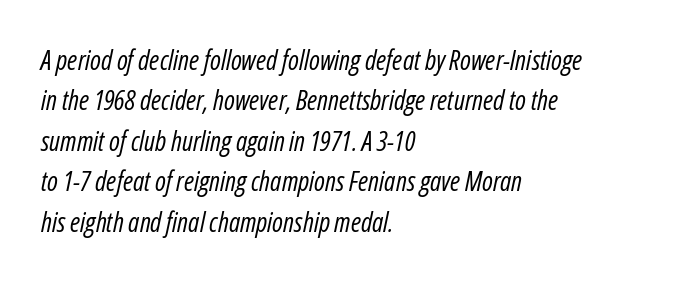
The image shows 27 px text type, italic (leaning right); set left-aligned, normal line spacing (1.5x), normal letter spacing, not underlined.
